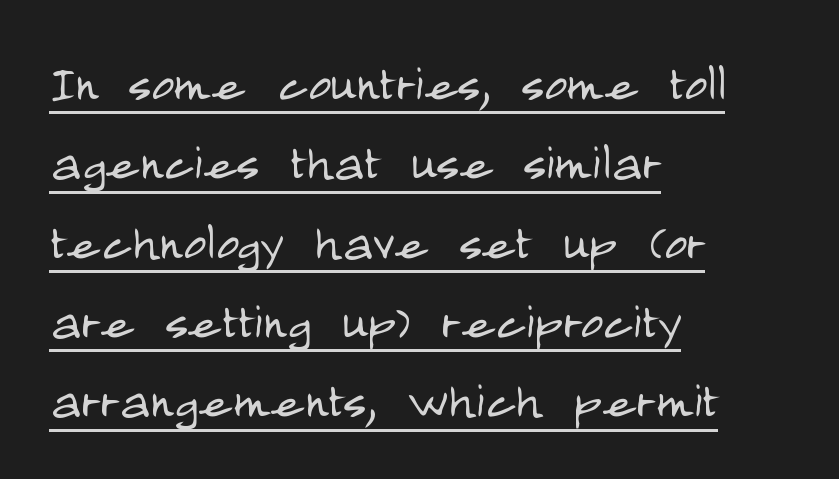
The compositor pushed each line to the left boundary. Looks like regular typesetting: each glyph gets only the width it needs. In terms of letterspacing, this is plain default setting. Underlining? Definitely there.
